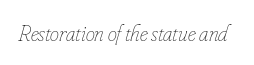
The image shows 23 px text type, italic (leaning right); set normal letter spacing, not underlined.
